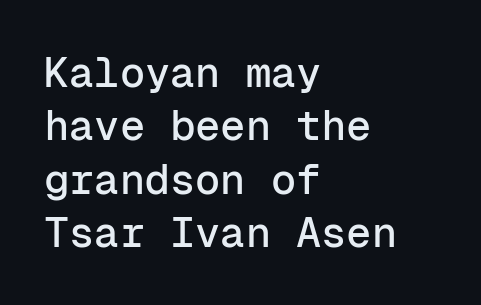
The image shows 42 px sans-serif type, upright, monospaced; set left-aligned, normal line spacing (1.27x), normal letter spacing, not underlined; low stroke contrast and a medium x-height.
